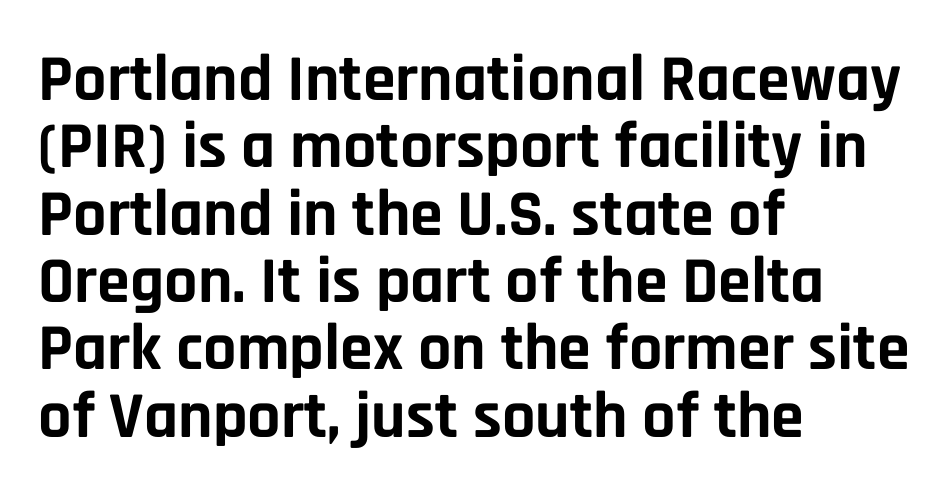
Set as a true bold cut, around the 700 mark. Casual observation: everything's shoved over to the left. No word sits above an underline. It's the straight-up-and-down kind of type.
